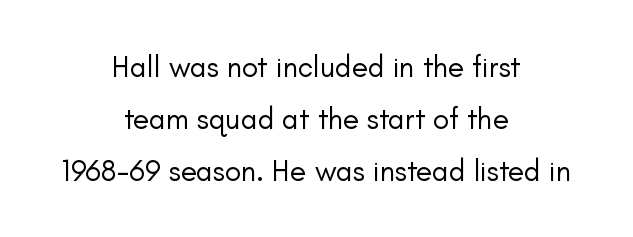
The image shows 30 px regular-weight sans-serif type, upright; set centered, line spacing 1.73x, normal letter spacing, not underlined; low stroke contrast and a small x-height.
